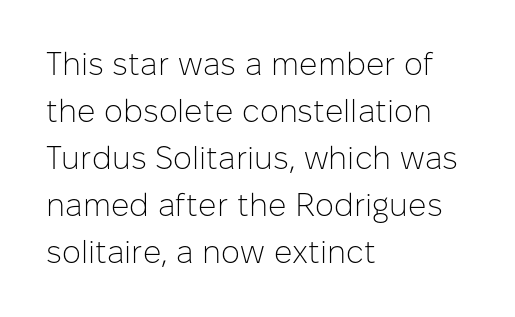
Vertical strokes here are truly vertical. Students, note that the glyphs here touch the page at normal intervals. The rendering uses natural spacing where letterforms have individual widths. Quick note: underline off. Letterform terminals end flat and unadorned throughout the passage.
